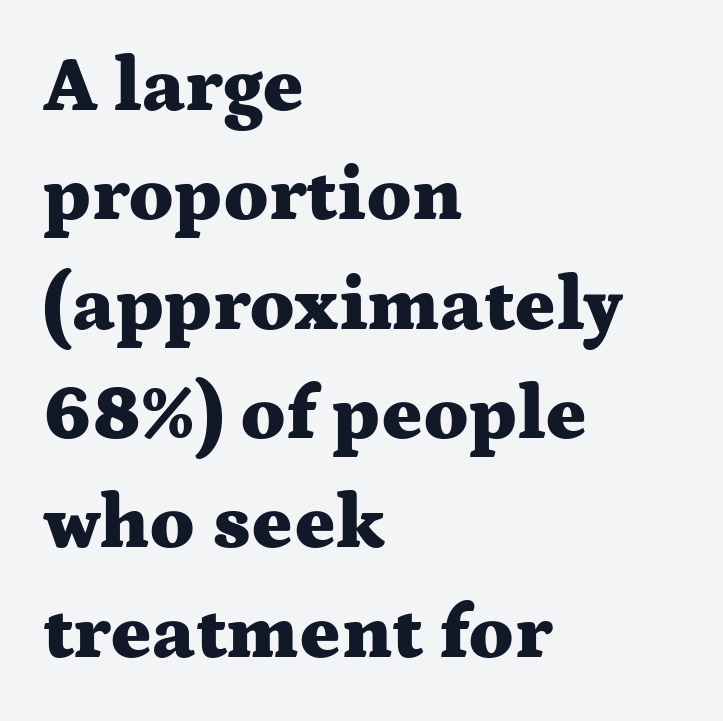
Q: Is the text bold? A: Yes.
Q: Is the text italic (slanted)? A: No, it is upright.
Q: Is the typeface a serif or a sans-serif typeface? A: Serif.
Q: Is the text underlined? A: No.
Q: How is the paragraph aligned? A: Left-aligned.
Q: Is the spacing between letters normal or unusually wide? A: Normal.
Q: Is the spacing between lines tight, normal or loose? A: Normal.
Q: Width (condensed, normal, or wide)? A: Wide.
Q: Stroke contrast? A: Medium.
Q: x-height? A: Medium.
Q: Monospaced? A: No.
